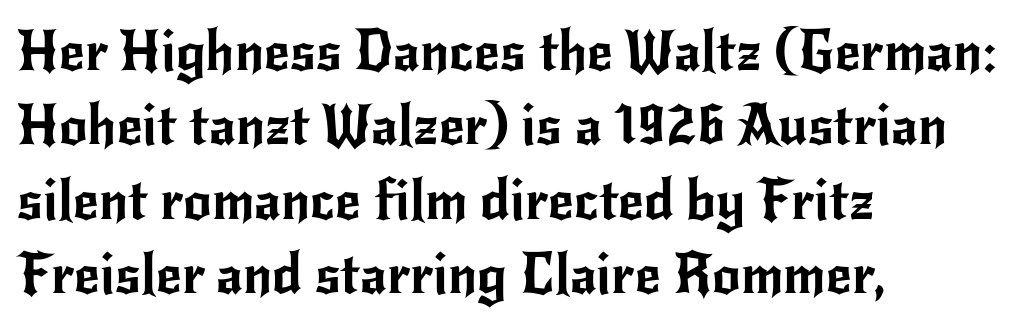
The image shows 56 px sans-serif type, upright; set left-aligned, normal line spacing (1.33x), normal letter spacing, not underlined; low stroke contrast and a small x-height.
